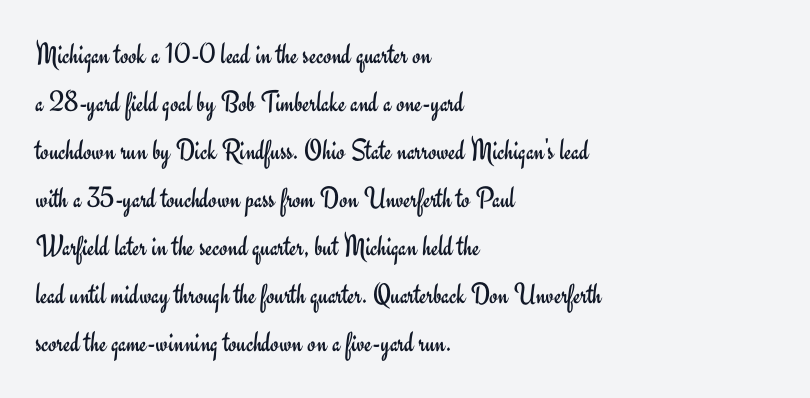
Q: Is the text bold? A: No.
Q: Is the text italic (slanted)? A: Yes.
Q: Is the typeface a serif or a sans-serif typeface? A: Sans-serif.
Q: Is the text underlined? A: No.
Q: How is the paragraph aligned? A: Left-aligned.
Q: Is the spacing between letters normal or unusually wide? A: Normal.
Q: Is the spacing between lines tight, normal or loose? A: Normal.
Q: Width (condensed, normal, or wide)? A: Normal.
Q: Stroke contrast? A: Low.
Q: x-height? A: Small.
Q: Monospaced? A: No.
